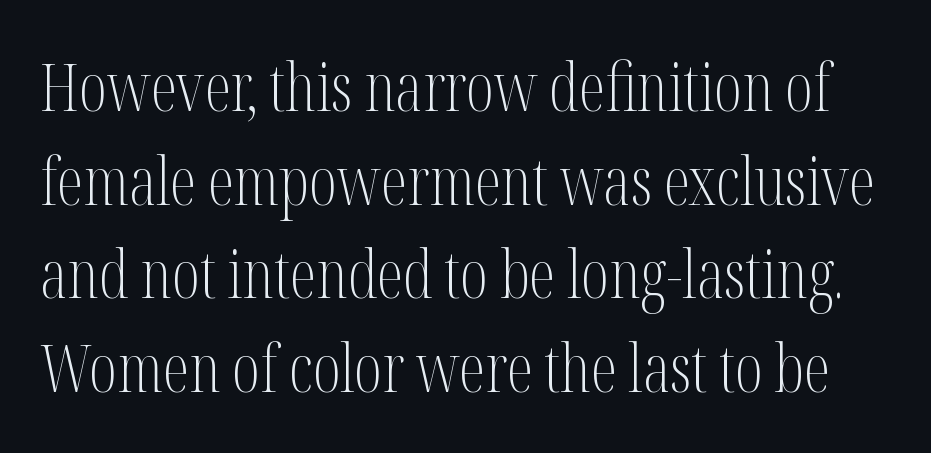
{"serif": "yes", "italic": "no", "bold": "no", "weight": "light", "width": "condensed", "stroke_contrast": "medium", "x_height": "medium", "monospaced": "no", "underline": "no", "line_spacing": "normal", "line_spacing_ratio": 1.42, "letter_spacing": "normal", "letter_spacing_em": 0.0, "glyph_px": 66}
